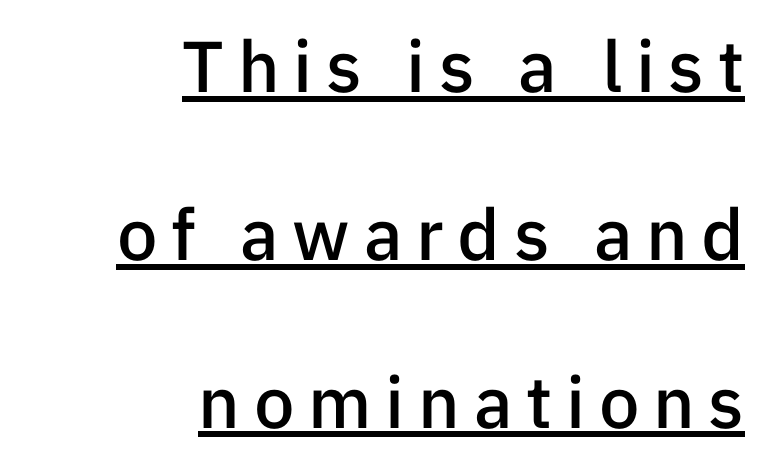
Q: Is the text bold? A: Semi-bold.
Q: Is the text italic (slanted)? A: No, it is upright.
Q: Is the typeface a serif or a sans-serif typeface? A: Sans-serif.
Q: Is the text underlined? A: Yes.
Q: How is the paragraph aligned? A: Right-aligned.
Q: Is the spacing between lines tight, normal or loose? A: Loose.
Q: Width (condensed, normal, or wide)? A: Normal.
Q: Stroke contrast? A: Low.
Q: x-height? A: Medium.
Q: Monospaced? A: No.
